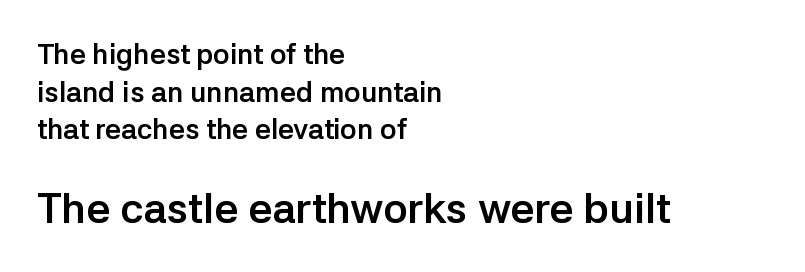
Q: Is the text bold? A: Yes.
Q: Is the text italic (slanted)? A: No, it is upright.
Q: Is the typeface a serif or a sans-serif typeface? A: Sans-serif.
Q: Is the text underlined? A: No.
Q: How is the paragraph aligned? A: Left-aligned.
Q: Is the spacing between letters normal or unusually wide? A: Normal.
Q: Is the spacing between lines tight, normal or loose? A: Normal.
Q: Which block of text is set in a larger size, the first (top) or the second (bottom)? A: The second (bottom) one.
Q: Width (condensed, normal, or wide)? A: Normal.
Q: Stroke contrast? A: Low.
Q: x-height? A: Medium.
Q: Monospaced? A: No.
